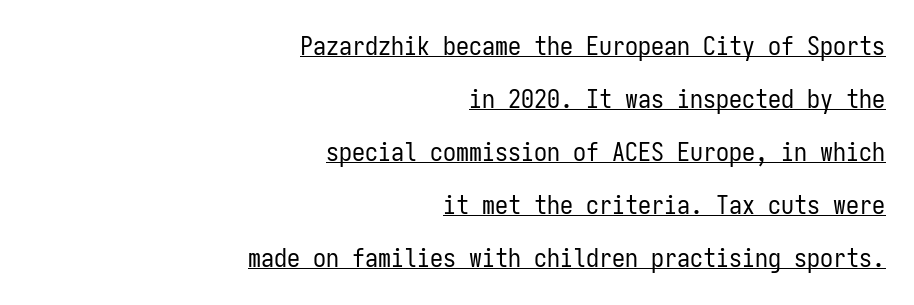
The image shows 26 px text type, upright; set right-aligned, loose line spacing (2.04x), normal letter spacing, underlined.
